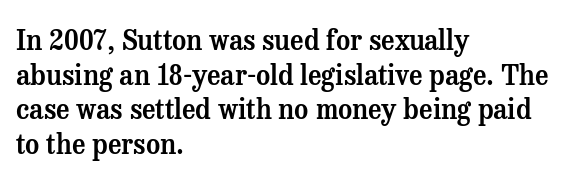
Q: Is the text italic (slanted)? A: No, it is upright.
Q: Is the text underlined? A: No.
Q: How is the paragraph aligned? A: Left-aligned.
Q: Is the spacing between letters normal or unusually wide? A: Normal.
Q: Is the spacing between lines tight, normal or loose? A: Normal.
